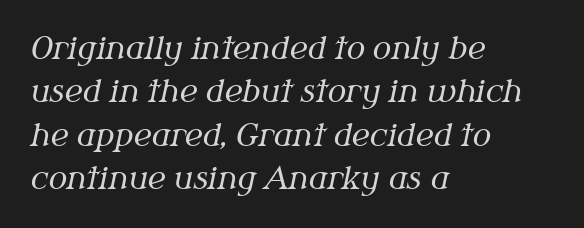
Q: Is the text bold? A: No.
Q: Is the text italic (slanted)? A: Yes, it leans right by about 12 degrees.
Q: Is the typeface a serif or a sans-serif typeface? A: Serif.
Q: Is the text underlined? A: No.
Q: How is the paragraph aligned? A: Left-aligned.
Q: Is the spacing between letters normal or unusually wide? A: Normal.
Q: Is the spacing between lines tight, normal or loose? A: Normal.
Q: Width (condensed, normal, or wide)? A: Normal.
Q: Stroke contrast? A: Medium.
Q: x-height? A: Medium.
Q: Monospaced? A: No.
